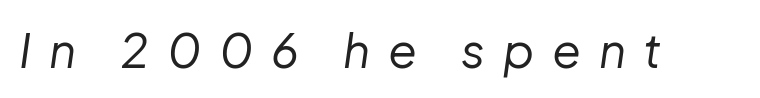
The image shows 47 px regular-weight type, italic (leaning right); set unusually wide letter spacing (+0.38 em), not underlined; low stroke contrast and a medium x-height.
